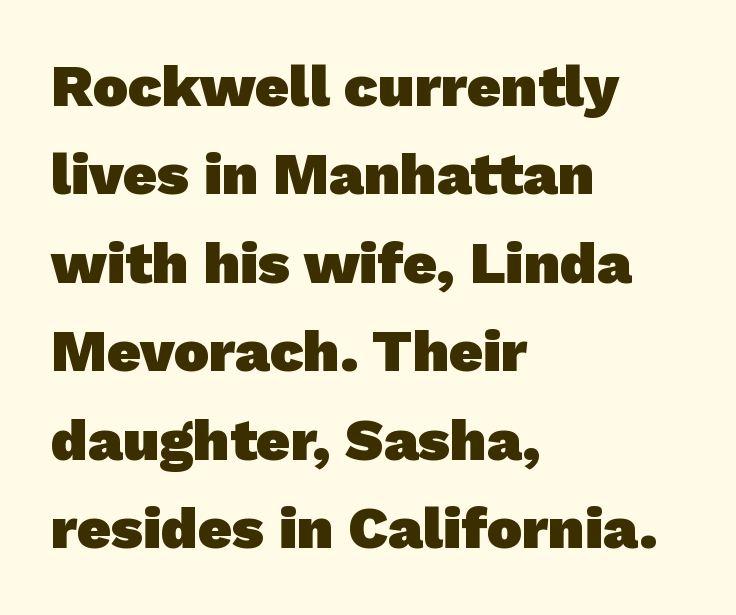
The specimen omits any rule beneath the text block's lines. I'd call this a sans setting — the letters go barefoot. Vertically, the passage feels balanced, rows spaced as you'd expect. The sample has been set heavy, in full bold.
